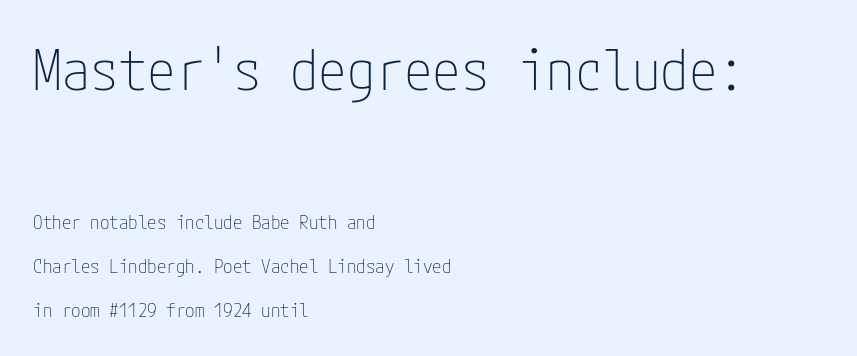
Descender tails drop into unmarked territory. Posture: straight, roman, zero tilt. Words appear dense and cohesive because spacing is normal. The upper block of text is set noticeably larger than the block beneath it. To sum up the face: it is a sans, with no serifs. The weight tops out at a normal text grade.
